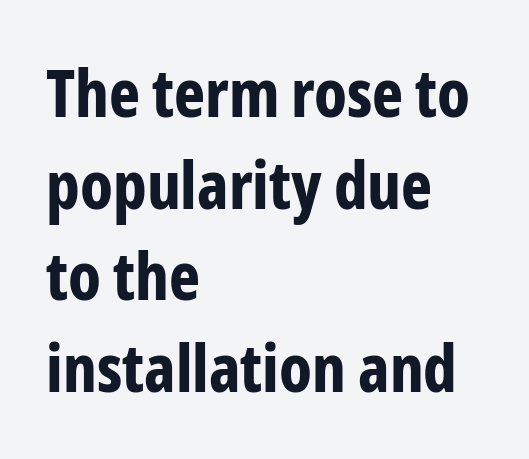
Q: Is the text bold? A: Yes.
Q: Is the text italic (slanted)? A: No, it is upright.
Q: Is the typeface a serif or a sans-serif typeface? A: Sans-serif.
Q: Is the text underlined? A: No.
Q: How is the paragraph aligned? A: Left-aligned.
Q: Is the spacing between letters normal or unusually wide? A: Normal.
Q: Is the spacing between lines tight, normal or loose? A: Normal.
Q: Width (condensed, normal, or wide)? A: Condensed.
Q: Stroke contrast? A: Low.
Q: x-height? A: Medium.
Q: Monospaced? A: No.
